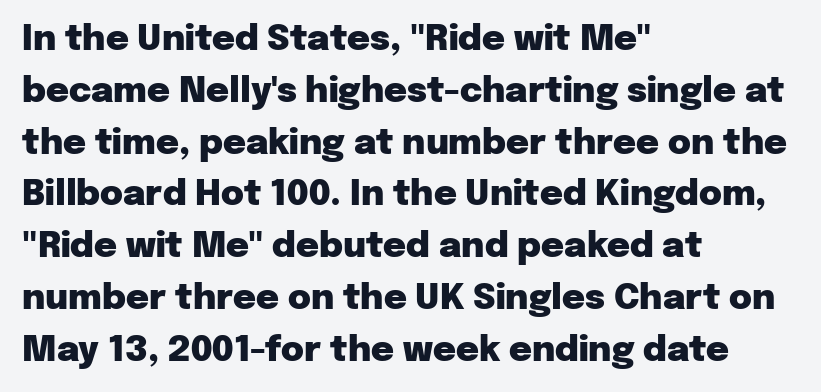
The image shows 35 px heavy sans-serif type, upright; set left-aligned, normal line spacing (1.48x), normal letter spacing, not underlined; low stroke contrast and a medium x-height.
